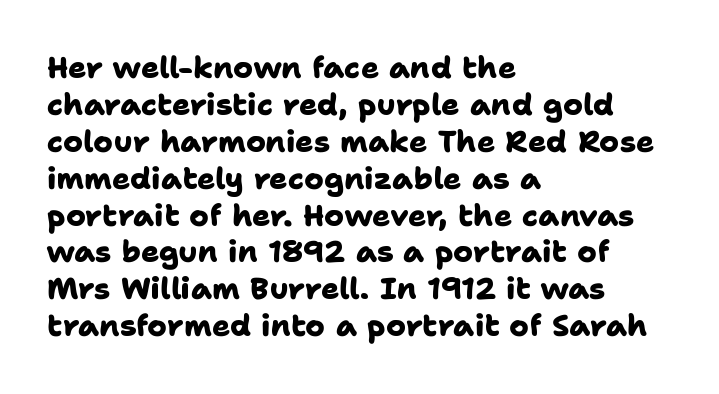
Q: Is the text bold? A: Yes.
Q: Is the typeface a serif or a sans-serif typeface? A: Sans-serif.
Q: Is the text underlined? A: No.
Q: How is the paragraph aligned? A: Left-aligned.
Q: Is the spacing between letters normal or unusually wide? A: Normal.
Q: Width (condensed, normal, or wide)? A: Normal.
Q: Stroke contrast? A: Low.
Q: x-height? A: Medium.
Q: Monospaced? A: No.
